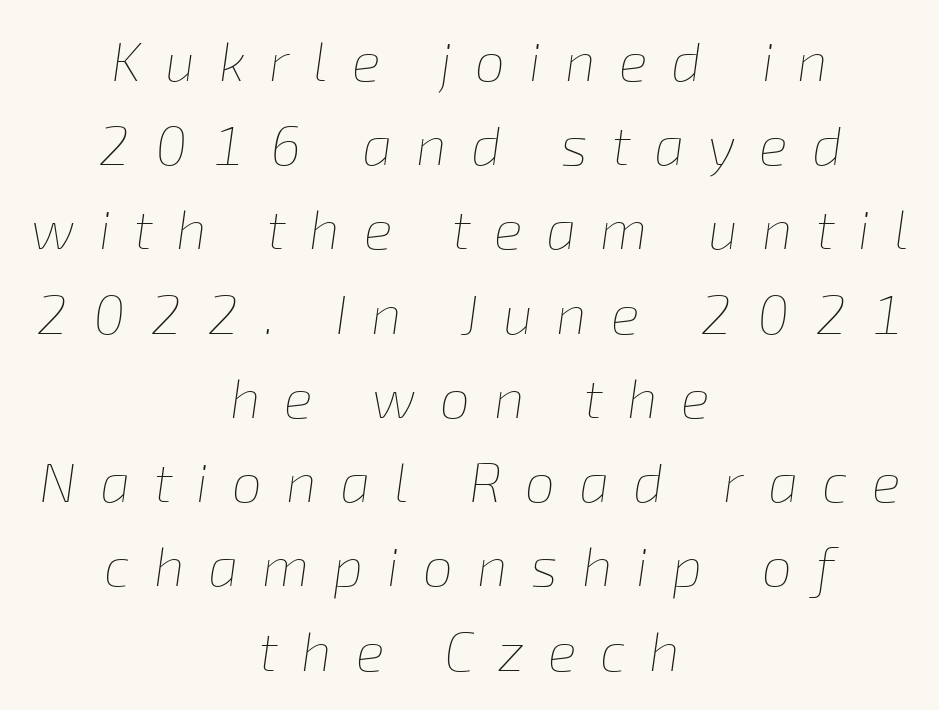
The image shows 54 px thin type, italic (leaning right); set centered, normal line spacing (1.56x), unusually wide letter spacing (+0.44 em), not underlined; low stroke contrast and a medium x-height.
